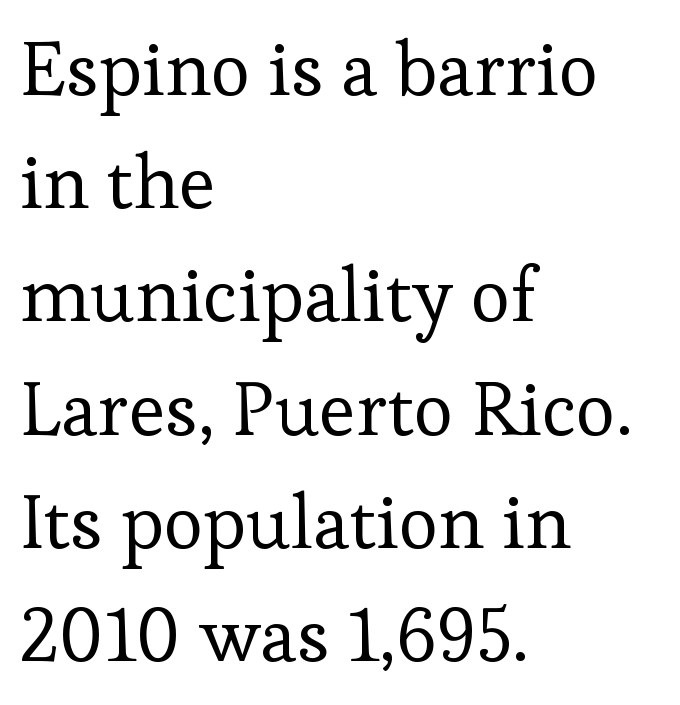
You can tell from the footed stems that serif type was used. Beneath every word, the page is bare. The face used here is rendered with its standard letterfit. The axis of the letterforms is exactly vertical. Looks like regular typesetting: each glyph gets only the width it needs.
